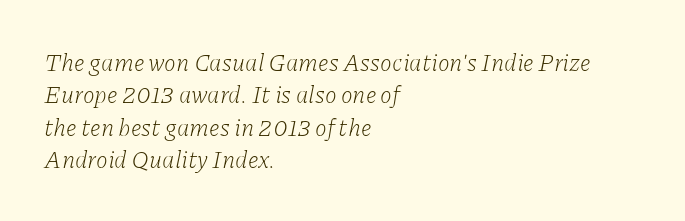
{"italic": "yes", "lean": "right", "slant_degrees": 11, "bold": "no", "underline": "no", "align": "left", "line_spacing": "normal", "line_spacing_ratio": 1.35, "letter_spacing": "normal", "letter_spacing_em": 0.0, "glyph_px": 24}
